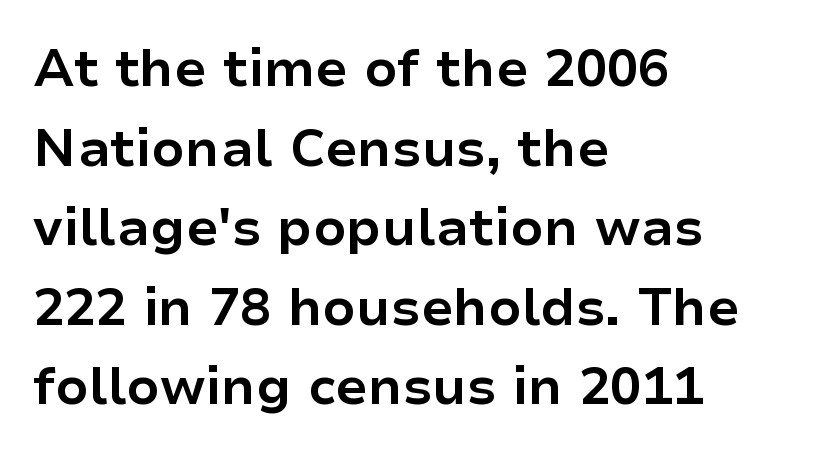
What's the leading like? Ordinary, nothing unusual. Pretty heavy lettering here — definitely bold. The glyphs in this specimen are sans serif. Nope, not italic — everything's standing straight.
